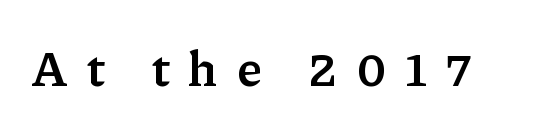
{"serif": "yes", "italic": "no", "bold": "yes", "weight": "semibold", "width": "normal", "stroke_contrast": "low", "x_height": "medium", "monospaced": "no", "underline": "no", "letter_spacing": "wide", "letter_spacing_em": 0.39, "glyph_px": 49}
